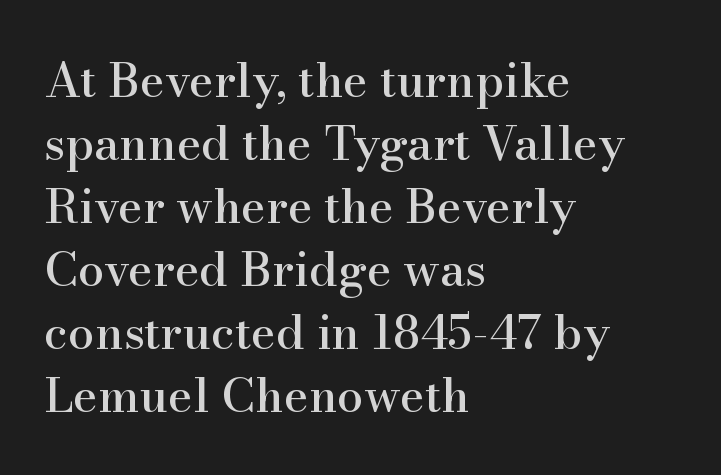
Left-aligned paragraph, ragged on the right. Tall strokes in this sample are plumb rather than angled. A typesetter would call this proportional, since set widths differ per character. The glyphs are unaccompanied by any horizontal stroke below them.
